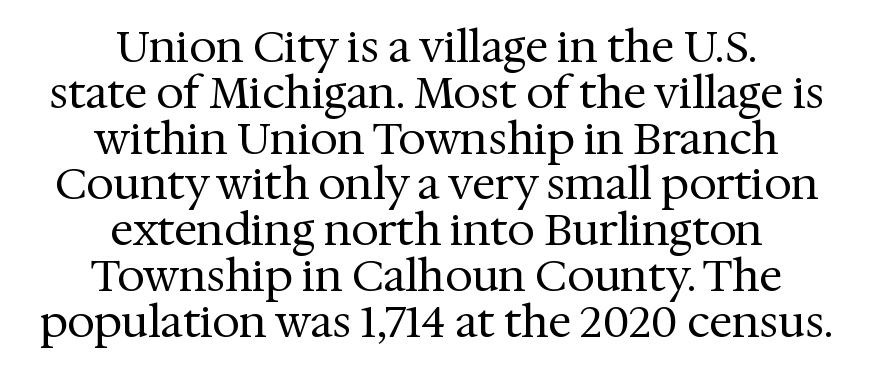
Q: Is the text bold? A: No.
Q: Is the text italic (slanted)? A: No, it is upright.
Q: Is the typeface a serif or a sans-serif typeface? A: Serif.
Q: Is the text underlined? A: No.
Q: How is the paragraph aligned? A: Centered.
Q: Is the spacing between letters normal or unusually wide? A: Normal.
Q: Is the spacing between lines tight, normal or loose? A: Tight.
Q: Width (condensed, normal, or wide)? A: Normal.
Q: Stroke contrast? A: Medium.
Q: x-height? A: Medium.
Q: Monospaced? A: No.
